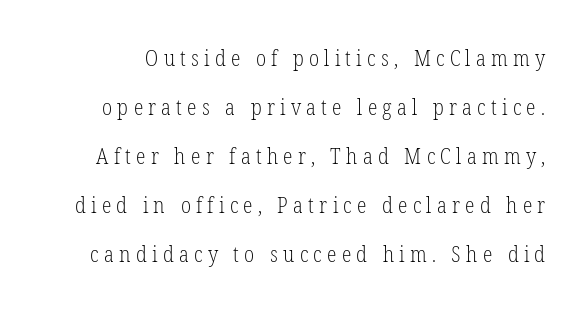
Q: Is the text bold? A: No.
Q: Is the text italic (slanted)? A: No, it is upright.
Q: Is the text underlined? A: No.
Q: Is the spacing between letters normal or unusually wide? A: Unusually wide.
Q: Is the spacing between lines tight, normal or loose? A: Loose.
